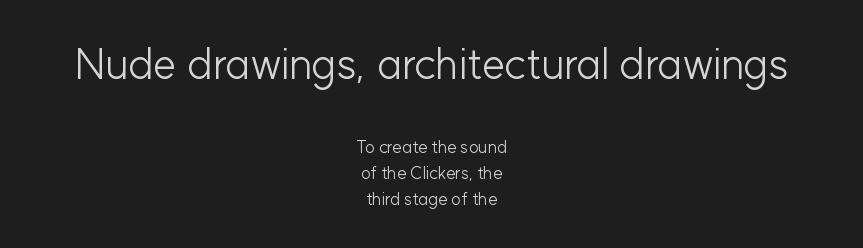
{"serif": "no", "italic": "no", "bold": "no", "weight": "light", "width": "normal", "stroke_contrast": "low", "x_height": "medium", "monospaced": "no", "underline": "no", "align": "center", "line_spacing": "normal", "line_spacing_ratio": 1.55, "letter_spacing": "normal", "letter_spacing_em": 0.0, "larger_block": "first", "size_ratio": 2.47, "glyph_px": 42}
